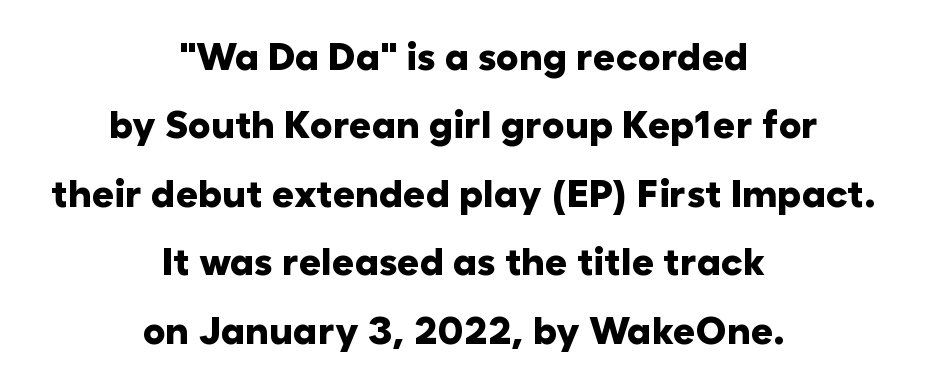
Q: Is the text bold? A: Yes.
Q: Is the text italic (slanted)? A: No, it is upright.
Q: Is the typeface a serif or a sans-serif typeface? A: Sans-serif.
Q: Is the text underlined? A: No.
Q: How is the paragraph aligned? A: Centered.
Q: Is the spacing between letters normal or unusually wide? A: Normal.
Q: Width (condensed, normal, or wide)? A: Normal.
Q: Stroke contrast? A: Low.
Q: x-height? A: Medium.
Q: Monospaced? A: No.
